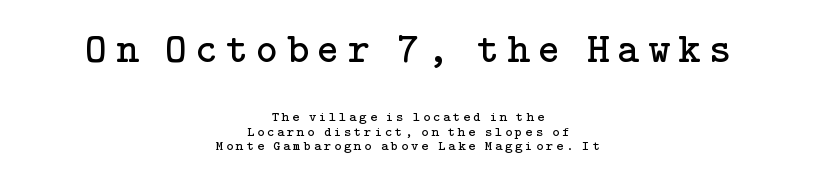
The image shows 42 px regular-weight serif type, upright; set centered, tight line spacing (1.07x), unusually wide letter spacing (+0.2 em), not underlined; the first (top) block is 3.0x larger; low stroke contrast and a medium x-height.
